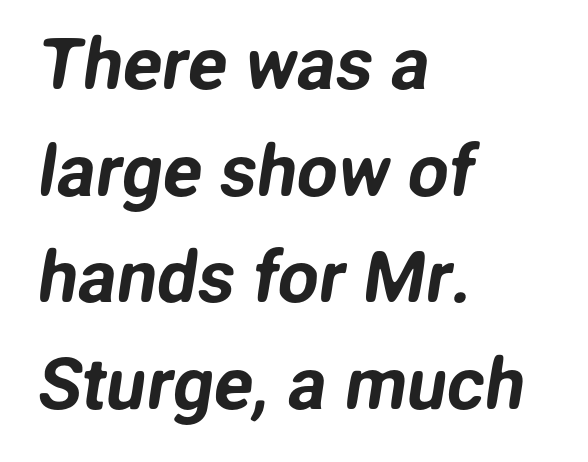
All the whitespace from short lines collects on the right. The text was rendered using a sans face with plain stroke endings. Character widths vary here, with narrow letters taking less room than wide ones. The horizontal fit of the characters is conventional and even.
